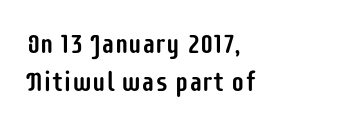
The image shows 27 px text type, upright; set left-aligned, normal line spacing (1.41x), normal letter spacing, not underlined.
